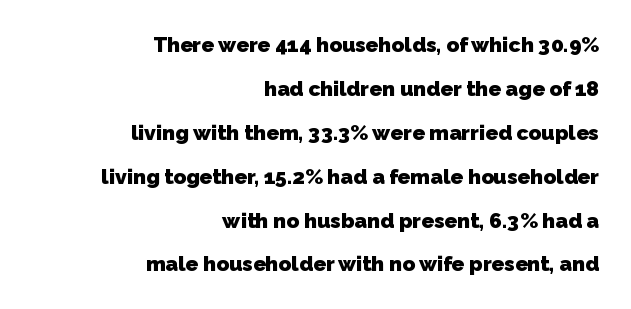
{"bold": "yes", "underline": "no", "align": "right", "line_spacing": "loose", "line_spacing_ratio": 2.09, "letter_spacing": "normal", "letter_spacing_em": 0.0, "glyph_px": 21}
